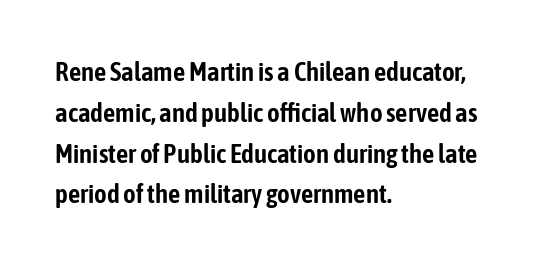
Q: Is the text italic (slanted)? A: No, it is upright.
Q: Is the text underlined? A: No.
Q: How is the paragraph aligned? A: Left-aligned.
Q: Is the spacing between letters normal or unusually wide? A: Normal.
Q: Is the spacing between lines tight, normal or loose? A: Normal.
